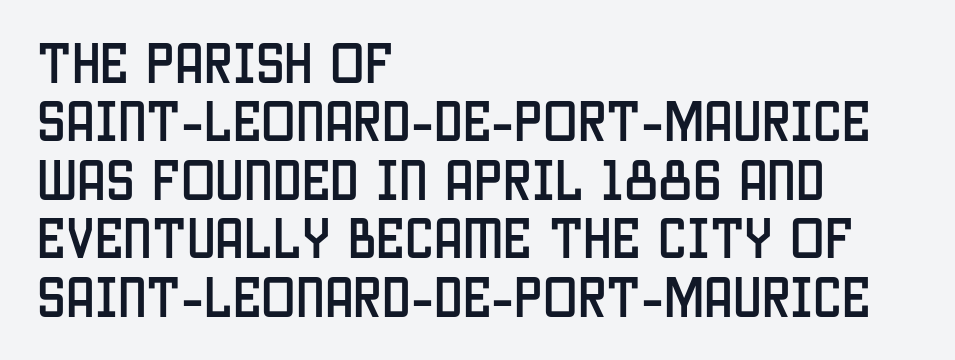
{"serif": "no", "italic": "no", "width": "condensed", "stroke_contrast": "low", "x_height": "large", "monospaced": "no", "underline": "no", "align": "left", "line_spacing": "normal", "line_spacing_ratio": 1.27, "letter_spacing": "normal", "letter_spacing_em": 0.0, "glyph_px": 46}
